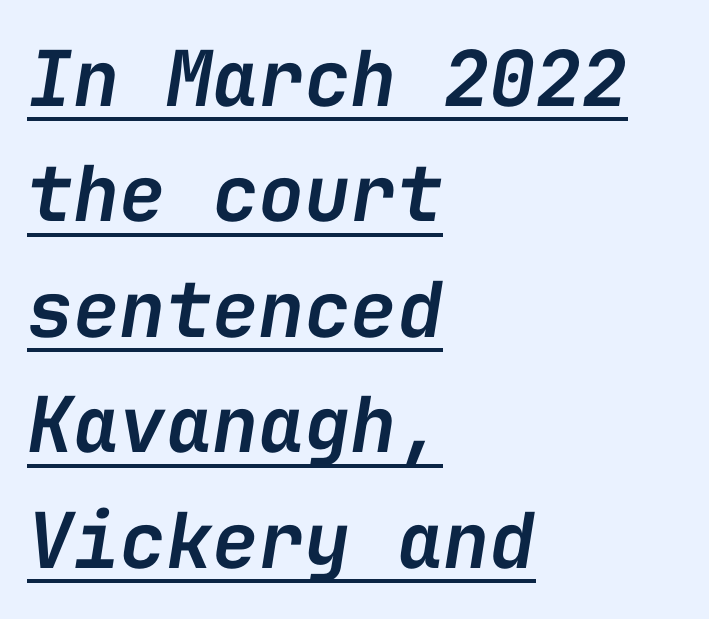
There's an unmistakable incline to the writing here. This rendering leaves character spacing at its baseline value. Evenly set lines give the paragraph a standard silhouette. On the weight axis this lands at semibold, roughly 600.
